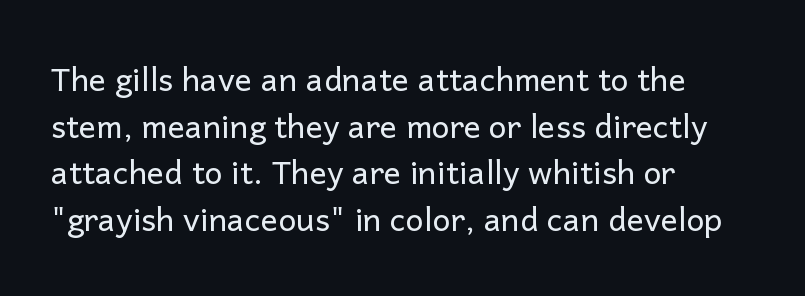
Q: Is the text bold? A: No.
Q: Is the text italic (slanted)? A: No, it is upright.
Q: Is the typeface a serif or a sans-serif typeface? A: Sans-serif.
Q: Is the text underlined? A: No.
Q: How is the paragraph aligned? A: Left-aligned.
Q: Is the spacing between letters normal or unusually wide? A: Normal.
Q: Is the spacing between lines tight, normal or loose? A: Normal.
Q: Width (condensed, normal, or wide)? A: Normal.
Q: Stroke contrast? A: Low.
Q: x-height? A: Medium.
Q: Monospaced? A: No.
